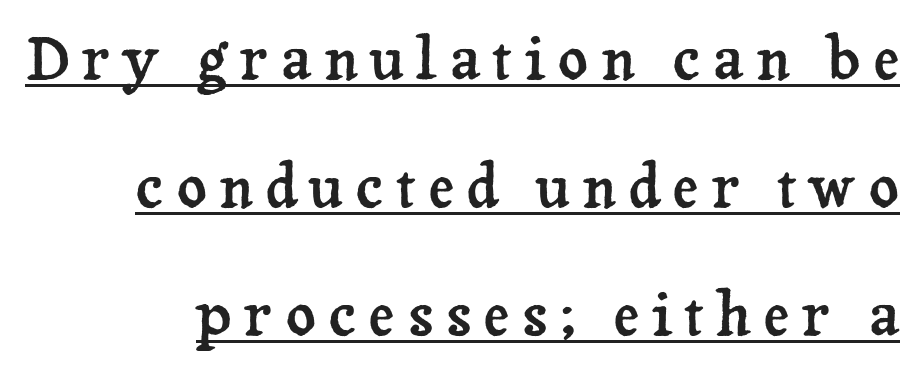
Q: Is the text italic (slanted)? A: No, it is upright.
Q: Is the typeface a serif or a sans-serif typeface? A: Serif.
Q: Is the text underlined? A: Yes.
Q: How is the paragraph aligned? A: Right-aligned.
Q: Is the spacing between letters normal or unusually wide? A: Unusually wide.
Q: Is the spacing between lines tight, normal or loose? A: Loose.
Q: Width (condensed, normal, or wide)? A: Normal.
Q: Stroke contrast? A: Low.
Q: x-height? A: Medium.
Q: Monospaced? A: No.
